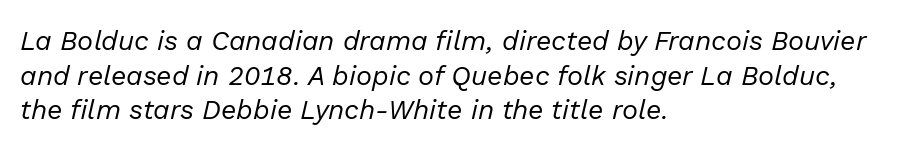
{"italic": "yes", "lean": "right", "slant_degrees": 13, "bold": "no", "underline": "no", "align": "left", "line_spacing": "normal", "line_spacing_ratio": 1.28, "letter_spacing": "normal", "letter_spacing_em": 0.0, "glyph_px": 27}
